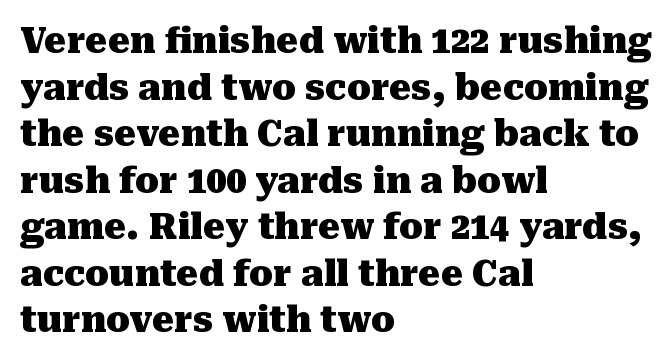
Q: Is the text bold? A: Yes.
Q: Is the text italic (slanted)? A: No, it is upright.
Q: Is the typeface a serif or a sans-serif typeface? A: Serif.
Q: Is the text underlined? A: No.
Q: How is the paragraph aligned? A: Left-aligned.
Q: Is the spacing between letters normal or unusually wide? A: Normal.
Q: Is the spacing between lines tight, normal or loose? A: Normal.
Q: Width (condensed, normal, or wide)? A: Normal.
Q: Stroke contrast? A: Medium.
Q: x-height? A: Medium.
Q: Monospaced? A: No.
